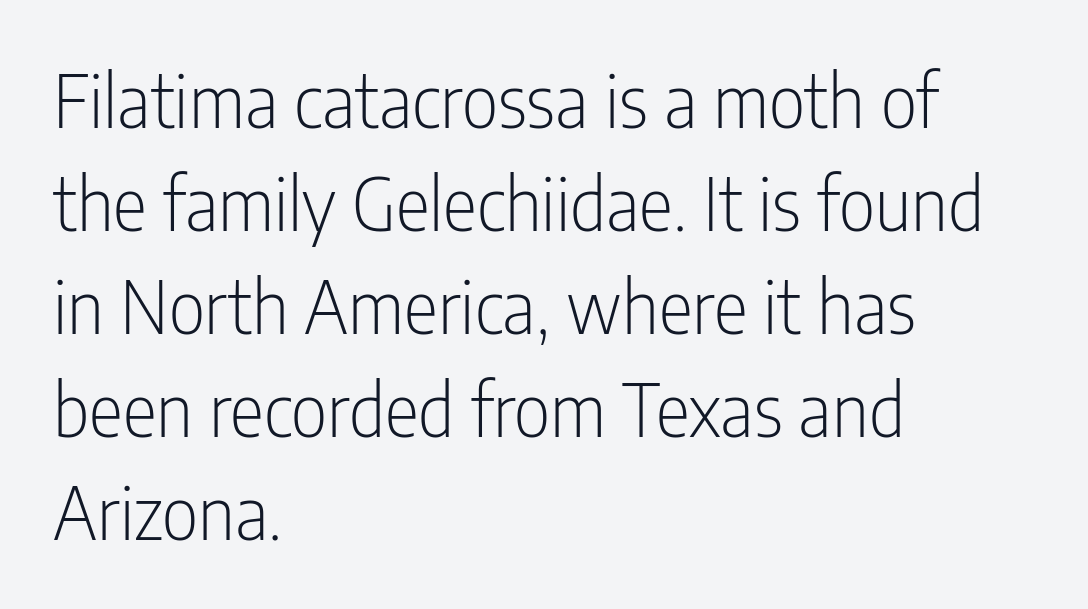
Q: Is the text bold? A: No.
Q: Is the text italic (slanted)? A: No, it is upright.
Q: Is the typeface a serif or a sans-serif typeface? A: Sans-serif.
Q: Is the text underlined? A: No.
Q: How is the paragraph aligned? A: Left-aligned.
Q: Is the spacing between letters normal or unusually wide? A: Normal.
Q: Is the spacing between lines tight, normal or loose? A: Normal.
Q: Width (condensed, normal, or wide)? A: Condensed.
Q: Stroke contrast? A: Low.
Q: x-height? A: Medium.
Q: Monospaced? A: No.
